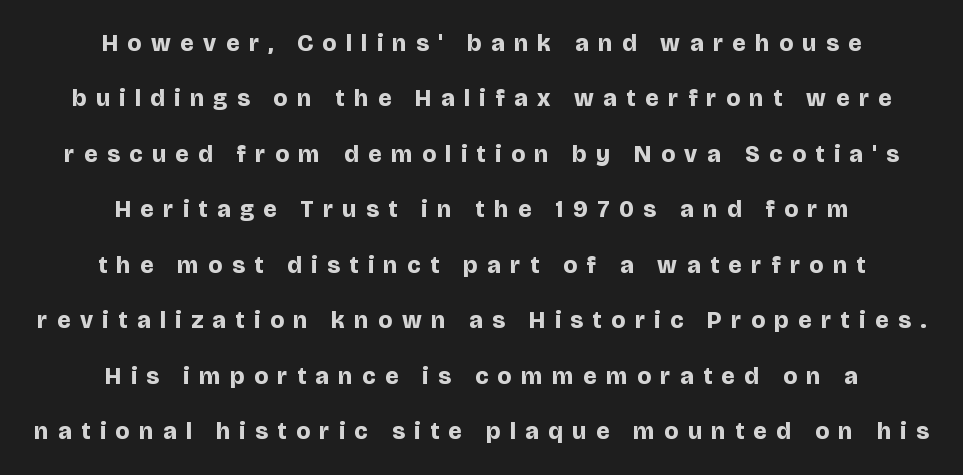
Glyph-to-glyph distance is far greater than everyday printed text. Upright lettering throughout. Each row of text sits above clean, open space. The characters look thick and weighty, a clear bold.
